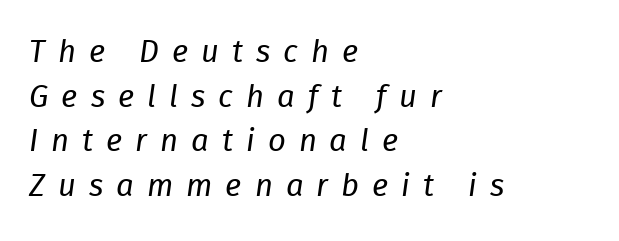
{"italic": "yes", "lean": "right", "slant_degrees": 8, "bold": "no", "weight": "regular", "width": "normal", "stroke_contrast": "low", "x_height": "medium", "monospaced": "no", "underline": "no", "align": "left", "line_spacing": "normal", "line_spacing_ratio": 1.44, "letter_spacing": "wide", "letter_spacing_em": 0.42, "glyph_px": 31}
